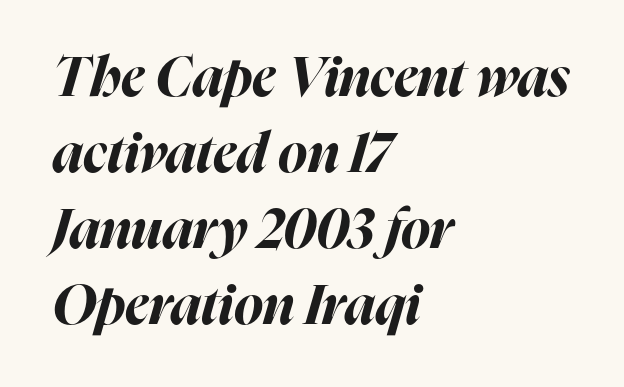
You could not count columns in this text — the font is proportionally spaced. The passage shown is emphatically bold. In terms of leading, this rendering sits right in the middle. Observe the lean: these are italic letterforms. Plain, unruled lines of type. Nobody touched the tracking dial on this one.
